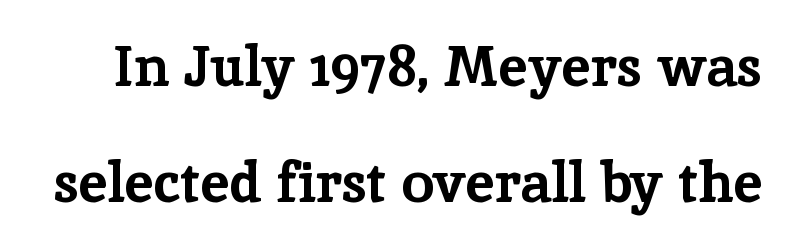
Q: Is the text bold? A: Yes.
Q: Is the text italic (slanted)? A: No, it is upright.
Q: Is the typeface a serif or a sans-serif typeface? A: Serif.
Q: Is the text underlined? A: No.
Q: Is the spacing between letters normal or unusually wide? A: Normal.
Q: Is the spacing between lines tight, normal or loose? A: Loose.
Q: Width (condensed, normal, or wide)? A: Normal.
Q: Stroke contrast? A: Low.
Q: x-height? A: Medium.
Q: Monospaced? A: No.
